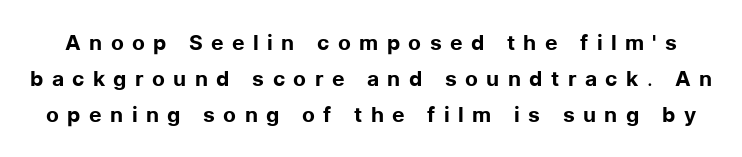
{"italic": "no", "bold": "no", "underline": "no", "line_spacing_ratio": 1.71, "letter_spacing": "wide", "letter_spacing_em": 0.4, "glyph_px": 21}
